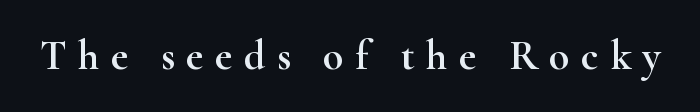
The image shows 42 px wide serif type, upright; set unusually wide letter spacing (+0.27 em), not underlined; high stroke contrast and a small x-height.
